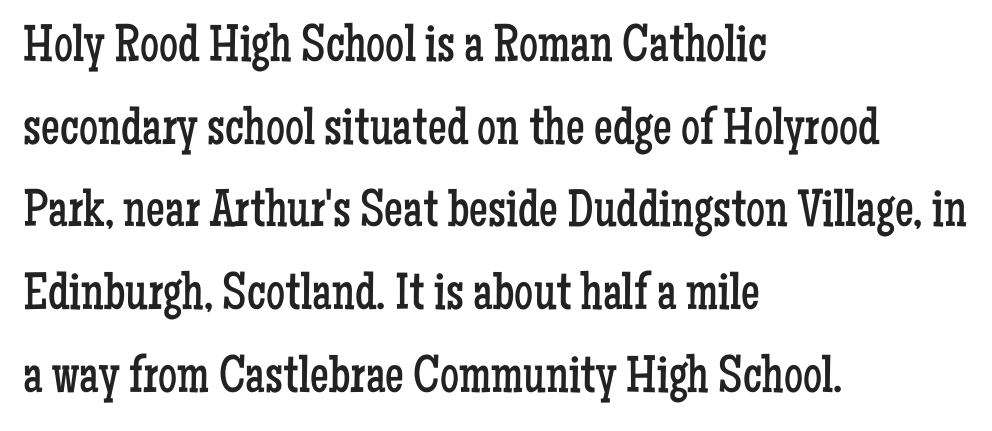
{"serif": "yes", "italic": "no", "bold": "no", "weight": "regular", "width": "condensed", "stroke_contrast": "low", "x_height": "medium", "monospaced": "no", "underline": "no", "align": "left", "line_spacing": "normal", "line_spacing_ratio": 1.56, "letter_spacing": "normal", "letter_spacing_em": 0.0, "glyph_px": 53}
